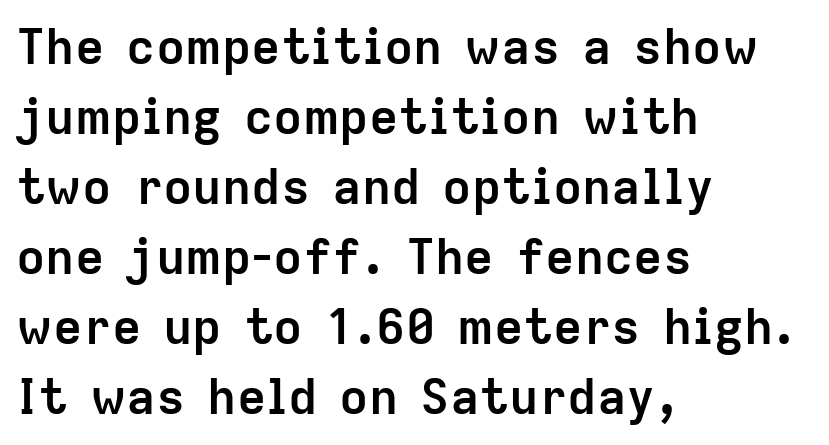
{"serif": "no", "italic": "no", "bold": "yes", "weight": "semibold", "width": "normal", "stroke_contrast": "low", "x_height": "medium", "monospaced": "no", "underline": "no", "align": "left", "line_spacing": "normal", "line_spacing_ratio": 1.43, "letter_spacing": "normal", "letter_spacing_em": 0.0, "glyph_px": 49}
